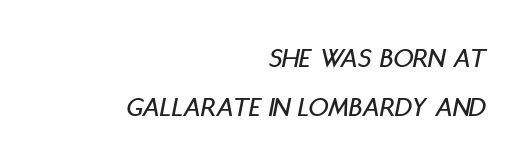
Q: Is the text italic (slanted)? A: Yes, it leans right by about 11 degrees.
Q: Is the text underlined? A: No.
Q: How is the paragraph aligned? A: Right-aligned.
Q: Is the spacing between letters normal or unusually wide? A: Normal.
Q: Width (condensed, normal, or wide)? A: Condensed.
Q: Stroke contrast? A: Low.
Q: x-height? A: Large.
Q: Monospaced? A: No.
